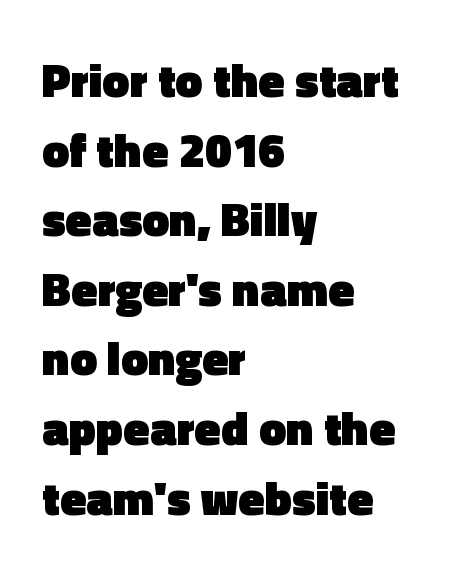
{"serif": "no", "italic": "no", "bold": "yes", "weight": "heavy", "width": "normal", "x_height": "medium", "monospaced": "no", "underline": "no", "align": "left", "line_spacing": "normal", "line_spacing_ratio": 1.45, "letter_spacing": "normal", "letter_spacing_em": 0.0, "glyph_px": 48}
